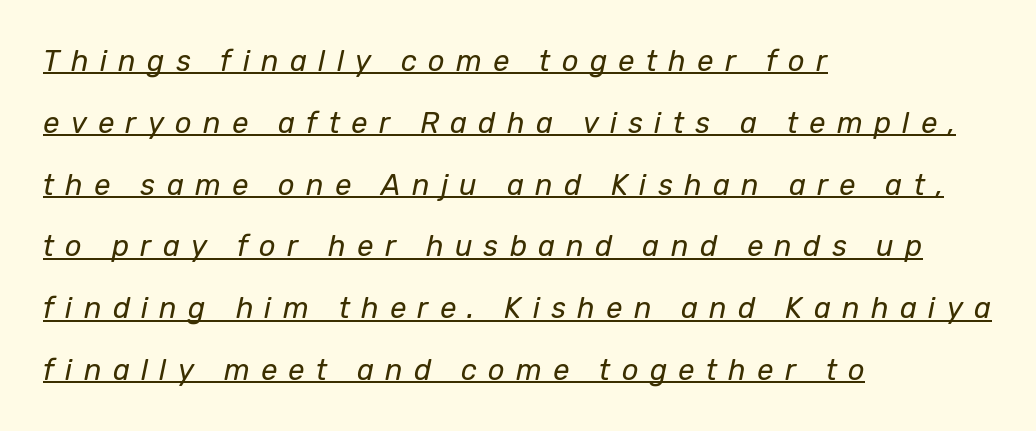
{"italic": "yes", "lean": "right", "slant_degrees": 12, "bold": "no", "weight": "regular", "width": "normal", "stroke_contrast": "low", "x_height": "medium", "monospaced": "no", "underline": "yes", "align": "left", "line_spacing": "loose", "line_spacing_ratio": 2.13, "letter_spacing": "wide", "letter_spacing_em": 0.39, "glyph_px": 29}
